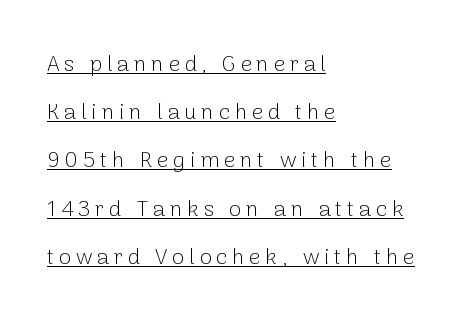
{"italic": "no", "bold": "no", "underline": "yes", "align": "left", "line_spacing": "loose", "line_spacing_ratio": 2.19, "letter_spacing": "wide", "letter_spacing_em": 0.22, "glyph_px": 22}
